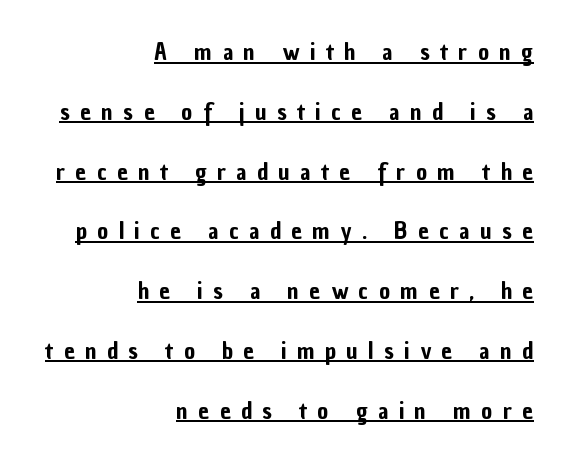
Q: Is the text italic (slanted)? A: No, it is upright.
Q: Is the text underlined? A: Yes.
Q: How is the paragraph aligned? A: Right-aligned.
Q: Is the spacing between letters normal or unusually wide? A: Unusually wide.
Q: Is the spacing between lines tight, normal or loose? A: Loose.
